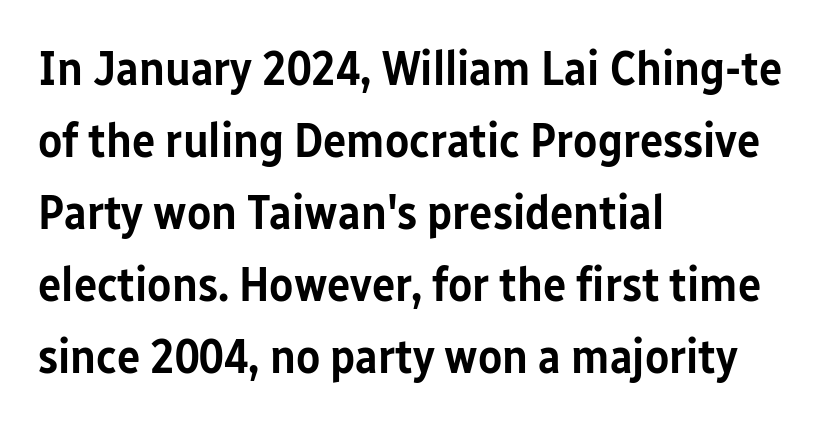
The image shows 49 px semibold, condensed sans-serif type, upright; set left-aligned, normal line spacing (1.47x), normal letter spacing, not underlined; low stroke contrast and a medium x-height.
